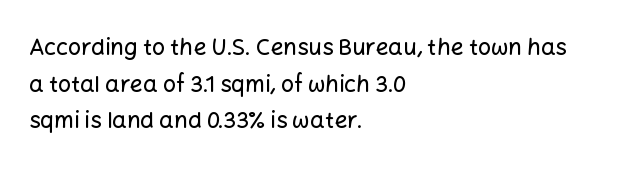
{"italic": "no", "underline": "no", "align": "left", "line_spacing": "normal", "line_spacing_ratio": 1.59, "letter_spacing": "normal", "letter_spacing_em": 0.0, "glyph_px": 23}
